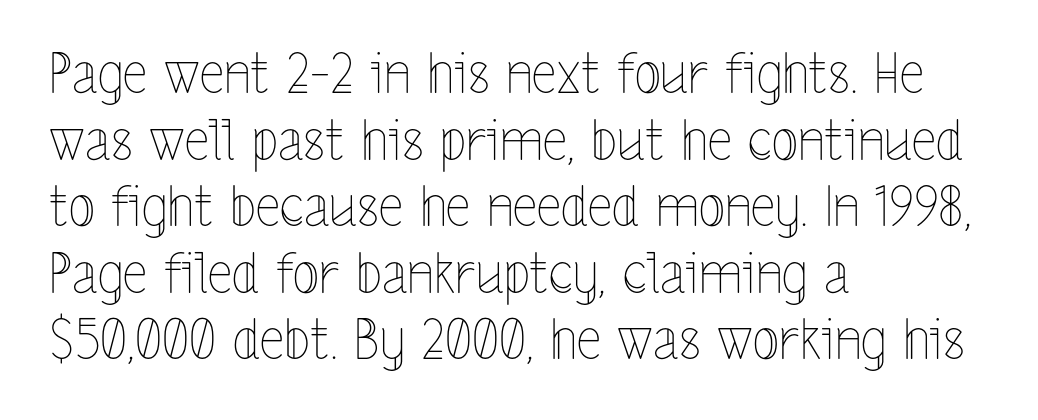
Q: Is the text bold? A: No.
Q: Is the text italic (slanted)? A: No, it is upright.
Q: Is the text underlined? A: No.
Q: How is the paragraph aligned? A: Left-aligned.
Q: Is the spacing between letters normal or unusually wide? A: Normal.
Q: Width (condensed, normal, or wide)? A: Condensed.
Q: x-height? A: Medium.
Q: Monospaced? A: No.
